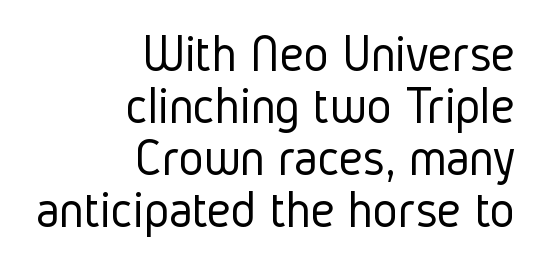
Q: Is the text bold? A: No.
Q: Is the text italic (slanted)? A: No, it is upright.
Q: Is the typeface a serif or a sans-serif typeface? A: Sans-serif.
Q: Is the text underlined? A: No.
Q: How is the paragraph aligned? A: Right-aligned.
Q: Is the spacing between letters normal or unusually wide? A: Normal.
Q: Is the spacing between lines tight, normal or loose? A: Tight.
Q: Width (condensed, normal, or wide)? A: Condensed.
Q: Stroke contrast? A: Low.
Q: x-height? A: Medium.
Q: Monospaced? A: No.
